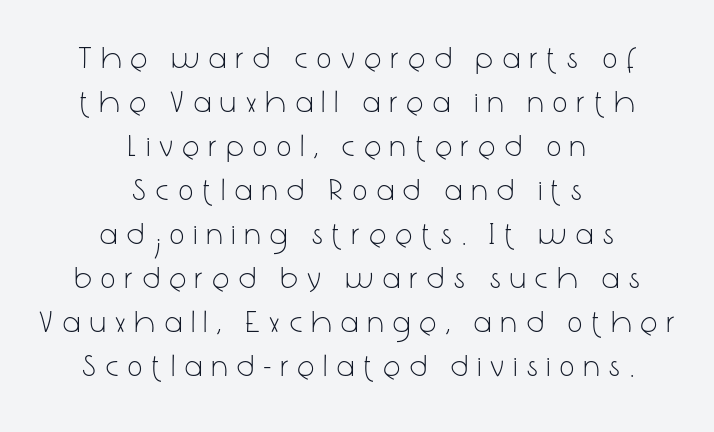
Posture: straight, roman, zero tilt. The letters are spread apart with noticeably loose tracking. The lines sit at an ordinary, default distance from one another. Observe the absence of serifs on each vertical stroke in this sample.
